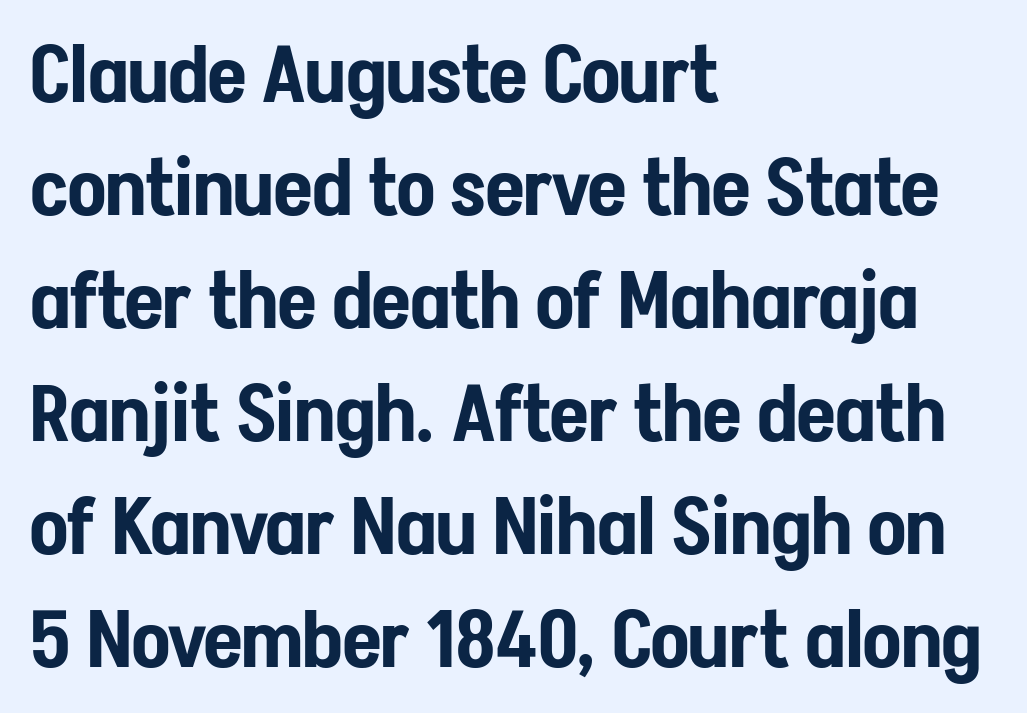
Q: Is the text italic (slanted)? A: No, it is upright.
Q: Is the typeface a serif or a sans-serif typeface? A: Sans-serif.
Q: Is the text underlined? A: No.
Q: How is the paragraph aligned? A: Left-aligned.
Q: Is the spacing between letters normal or unusually wide? A: Normal.
Q: Is the spacing between lines tight, normal or loose? A: Normal.
Q: Width (condensed, normal, or wide)? A: Condensed.
Q: Stroke contrast? A: Low.
Q: x-height? A: Medium.
Q: Monospaced? A: No.
